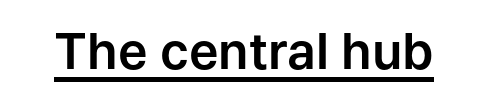
{"serif": "no", "italic": "no", "width": "normal", "stroke_contrast": "low", "x_height": "medium", "monospaced": "no", "underline": "yes", "letter_spacing": "normal", "letter_spacing_em": 0.0, "glyph_px": 50}
